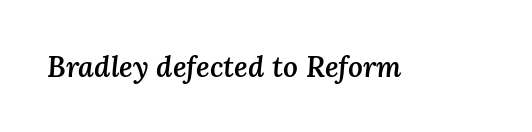
The image shows 29 px semibold type, italic (leaning right); set normal letter spacing, not underlined; medium stroke contrast and a medium x-height.
